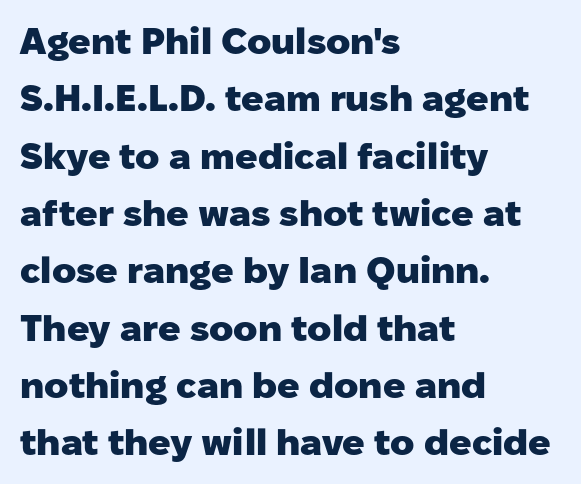
The image shows 37 px heavy sans-serif type, upright; set left-aligned, normal line spacing (1.55x), normal letter spacing, not underlined; low stroke contrast and a medium x-height.
